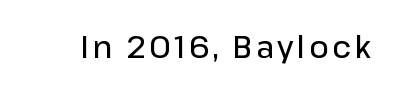
Q: Is the text bold? A: Semi-bold.
Q: Is the text italic (slanted)? A: No, it is upright.
Q: Is the typeface a serif or a sans-serif typeface? A: Sans-serif.
Q: Is the text underlined? A: No.
Q: Width (condensed, normal, or wide)? A: Normal.
Q: Stroke contrast? A: Low.
Q: x-height? A: Medium.
Q: Monospaced? A: No.
